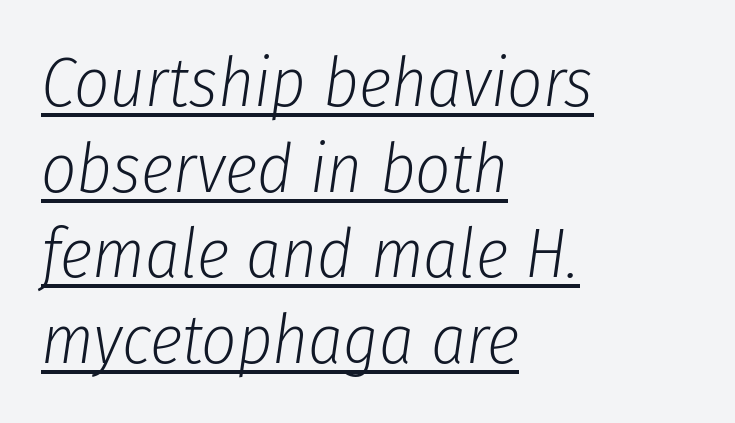
Spacing between characters is what you'd get straight out of the box. A baseline rule has been typeset under these characters. Looks like regular typesetting: each glyph gets only the width it needs. The cut favours lightness, reaching ordinary text weight at its darkest. These lines were composed using italics.
